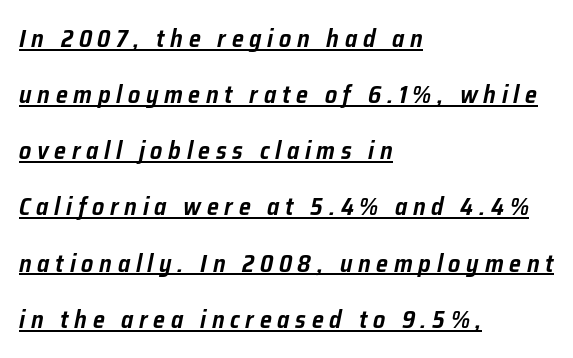
A typesetter would call this heavily tracked-out type. Line spacing here is loose. Underlined type. When letters slant like this, we call the style italic.
